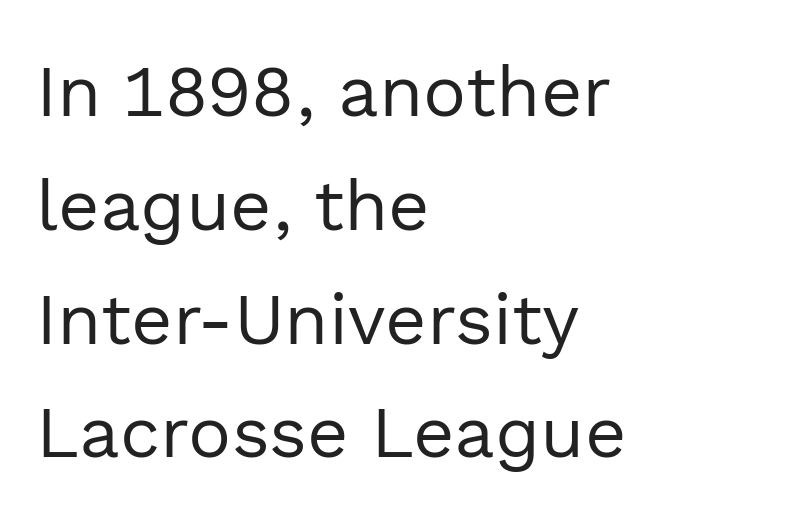
The image shows 72 px regular-weight sans-serif type, upright; set left-aligned, normal line spacing (1.58x), normal letter spacing, not underlined; a medium x-height.
